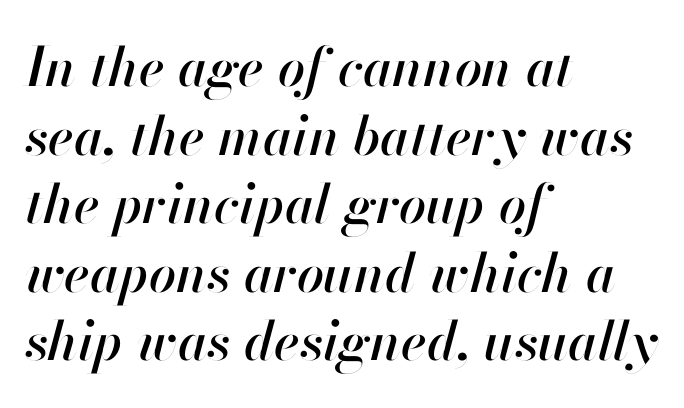
The image shows 54 px text type, italic (leaning right); set left-aligned, normal line spacing (1.27x), normal letter spacing, not underlined; high stroke contrast and a small x-height.
